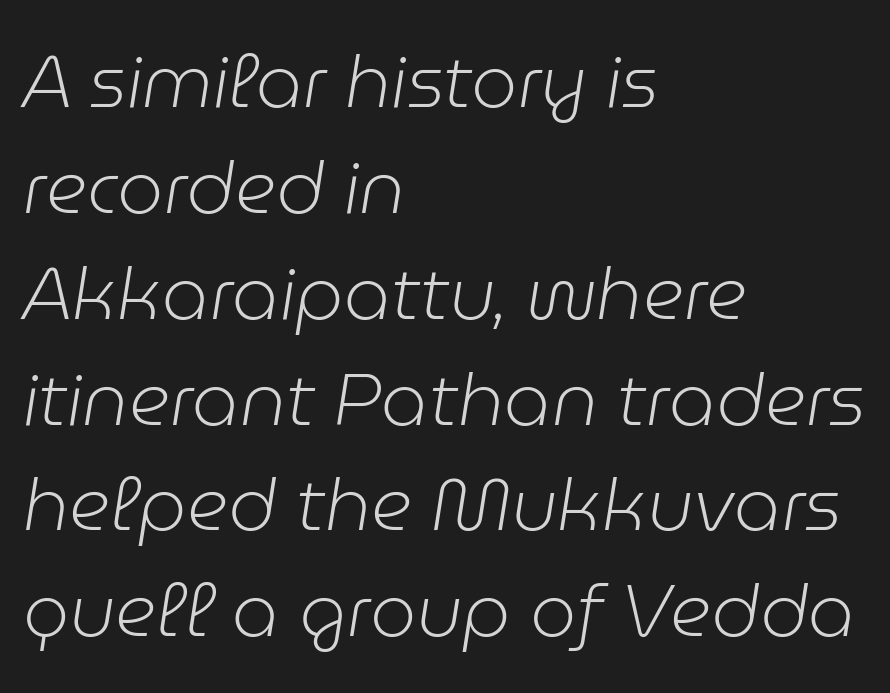
A typesetter would mark this as italic. The rows are spaced the way most documents space them. Caption: face not bold, strokes unweighted. Standard letterfit; no display-style spreading of the glyphs.
